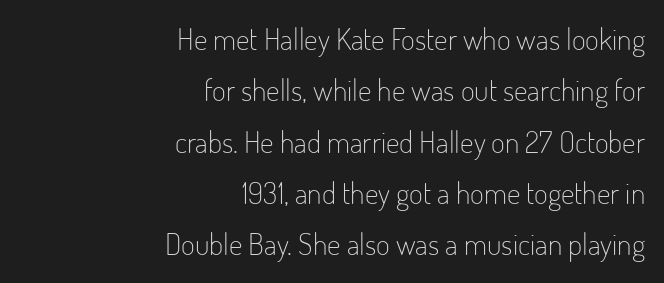
Tall strokes in this sample are plumb rather than angled. The rendering shows plain stroke endings on the letterforms — a sans-serif design. Ink coverage per letter is moderate at most. Only glyphs here, with clear space below each row. These lines are rendered in a variable-pitch font. You could call the tracking neutral — neither tight nor loose.
